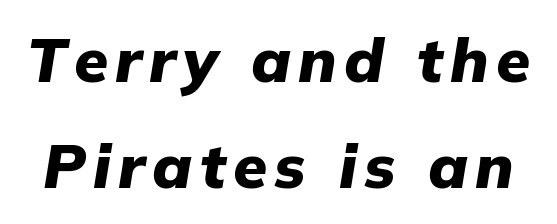
A typesetter would mark this as italic. Every letter is thick-stroked: bold, no question. The passage shown is typed in a proportional face where columns would drift. Letters rest on an invisible, unmarked baseline.
